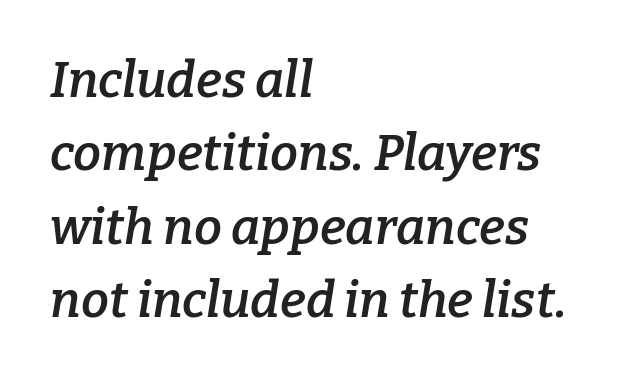
Q: Is the text bold? A: Semi-bold.
Q: Is the text italic (slanted)? A: Yes, it leans right by about 9 degrees.
Q: Is the typeface a serif or a sans-serif typeface? A: Serif.
Q: Is the text underlined? A: No.
Q: How is the paragraph aligned? A: Left-aligned.
Q: Is the spacing between letters normal or unusually wide? A: Normal.
Q: Is the spacing between lines tight, normal or loose? A: Normal.
Q: Width (condensed, normal, or wide)? A: Normal.
Q: Stroke contrast? A: Low.
Q: x-height? A: Medium.
Q: Monospaced? A: No.
